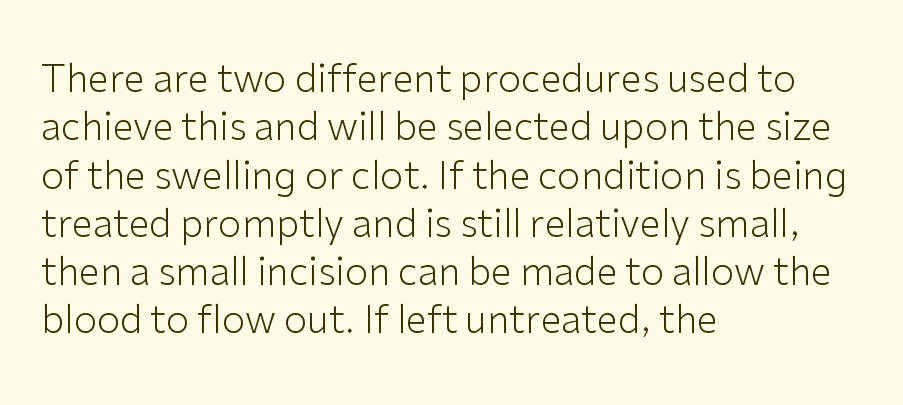
The image shows 38 px light sans-serif type, upright; set left-aligned, normal line spacing (1.27x), normal letter spacing, not underlined; low stroke contrast and a medium x-height.
